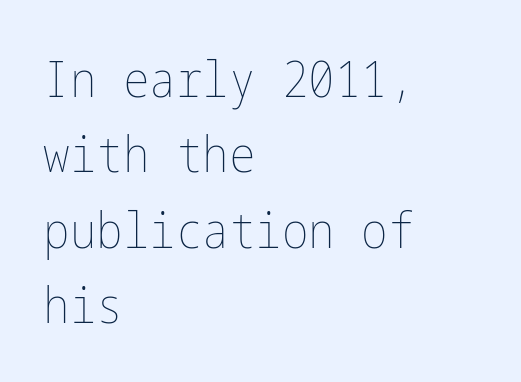
The image shows 50 px thin, condensed type, upright; set left-aligned, normal line spacing (1.51x), normal letter spacing, not underlined; low stroke contrast and a medium x-height.
